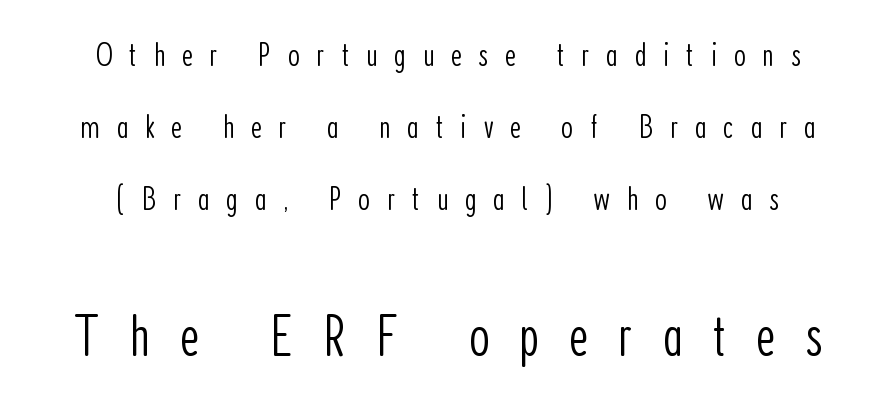
The image shows 60 px light, condensed sans-serif type, upright; set centered, loose line spacing (2.12x), unusually wide letter spacing (+0.49 em), not underlined; the second (bottom) block is 1.76x larger; low stroke contrast and a medium x-height.
